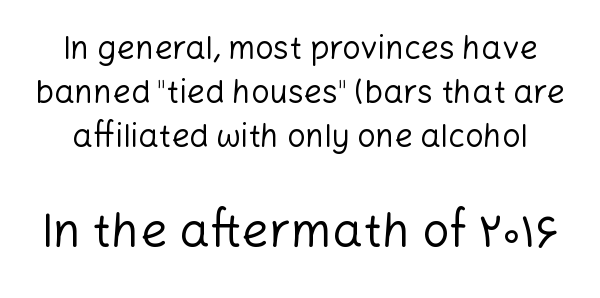
The image shows 48 px regular-weight sans-serif type, upright; set normal line spacing (1.38x), normal letter spacing, not underlined; the second (bottom) block is 1.5x larger; low stroke contrast and a medium x-height.
